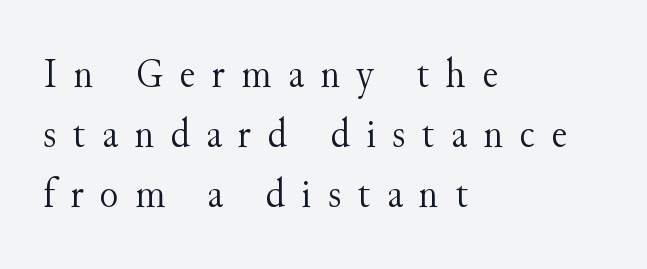
Q: Is the text bold? A: No.
Q: Is the text italic (slanted)? A: No, it is upright.
Q: Is the typeface a serif or a sans-serif typeface? A: Serif.
Q: Is the text underlined? A: No.
Q: How is the paragraph aligned? A: Left-aligned.
Q: Is the spacing between letters normal or unusually wide? A: Unusually wide.
Q: Is the spacing between lines tight, normal or loose? A: Normal.
Q: Width (condensed, normal, or wide)? A: Normal.
Q: Stroke contrast? A: Medium.
Q: x-height? A: Small.
Q: Monospaced? A: No.
